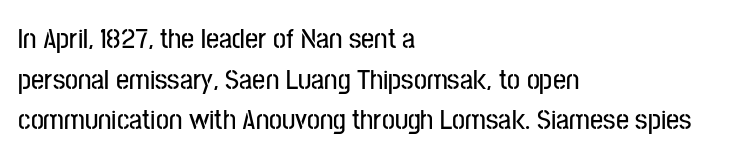
Underlining? Definitely not there. The letters stand upright; this is a roman face. Horizontal bands of white between lines are of average thickness. The letters advance in unequal steps, a hallmark of proportional type.
